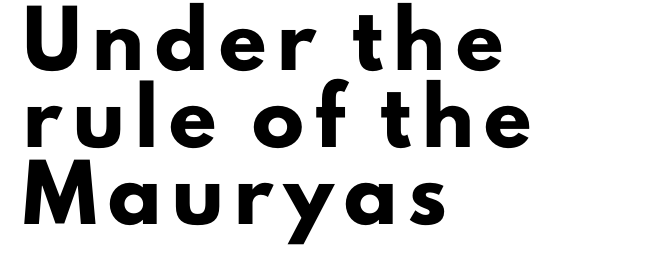
The image shows 52 px heavy sans-serif type, upright; set left-aligned, normal line spacing (1.48x), unusually wide letter spacing (+0.21 em), not underlined; low stroke contrast and a small x-height.
